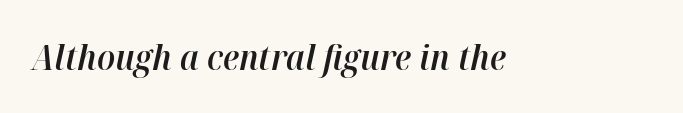
Q: Is the text bold? A: Semi-bold.
Q: Is the text italic (slanted)? A: Yes, it leans right by about 12 degrees.
Q: Is the text underlined? A: No.
Q: Is the spacing between letters normal or unusually wide? A: Normal.
Q: Width (condensed, normal, or wide)? A: Normal.
Q: Stroke contrast? A: High.
Q: x-height? A: Medium.
Q: Monospaced? A: No.
